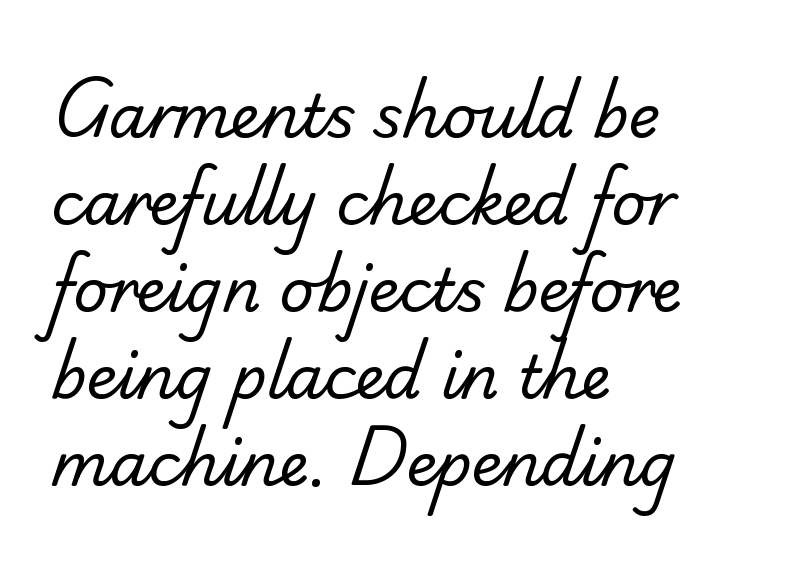
Q: Is the text bold? A: No.
Q: Is the typeface a serif or a sans-serif typeface? A: Sans-serif.
Q: Is the text underlined? A: No.
Q: How is the paragraph aligned? A: Left-aligned.
Q: Is the spacing between letters normal or unusually wide? A: Normal.
Q: Is the spacing between lines tight, normal or loose? A: Normal.
Q: Width (condensed, normal, or wide)? A: Normal.
Q: Stroke contrast? A: Low.
Q: x-height? A: Small.
Q: Monospaced? A: No.
